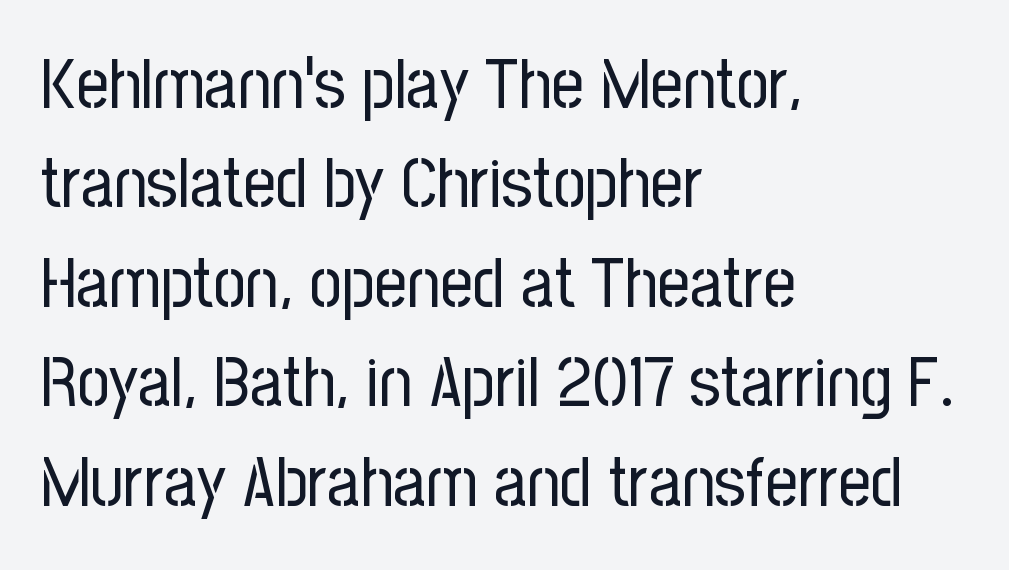
{"serif": "no", "italic": "no", "bold": "no", "weight": "regular", "width": "condensed", "stroke_contrast": "low", "x_height": "medium", "monospaced": "no", "underline": "no", "align": "left", "line_spacing": "normal", "line_spacing_ratio": 1.4, "letter_spacing": "normal", "letter_spacing_em": 0.0, "glyph_px": 71}
